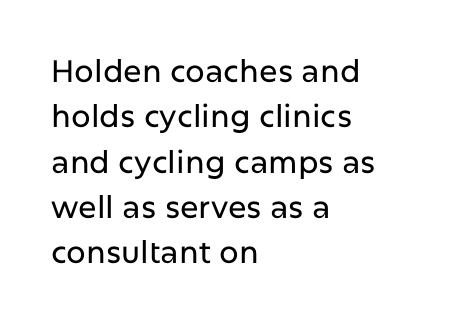
{"serif": "no", "italic": "no", "width": "normal", "stroke_contrast": "low", "x_height": "medium", "monospaced": "no", "underline": "no", "align": "left", "line_spacing": "normal", "line_spacing_ratio": 1.46, "letter_spacing": "normal", "letter_spacing_em": 0.0, "glyph_px": 31}
